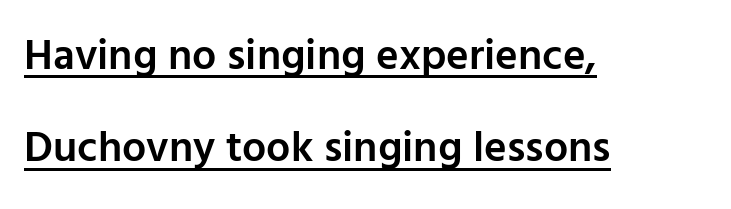
Q: Is the text bold? A: Semi-bold.
Q: Is the text italic (slanted)? A: No, it is upright.
Q: Is the typeface a serif or a sans-serif typeface? A: Sans-serif.
Q: Is the text underlined? A: Yes.
Q: How is the paragraph aligned? A: Left-aligned.
Q: Is the spacing between letters normal or unusually wide? A: Normal.
Q: Is the spacing between lines tight, normal or loose? A: Loose.
Q: Width (condensed, normal, or wide)? A: Normal.
Q: Stroke contrast? A: Low.
Q: x-height? A: Medium.
Q: Monospaced? A: No.
